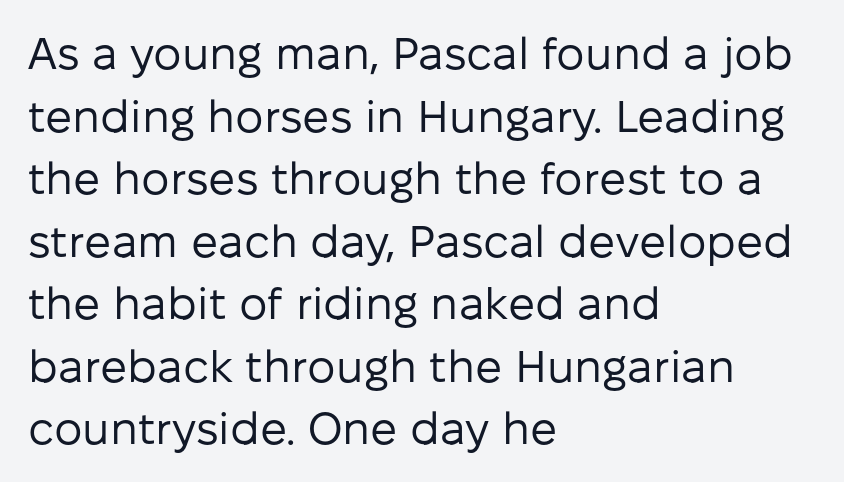
{"serif": "no", "italic": "no", "bold": "no", "weight": "regular", "width": "normal", "stroke_contrast": "low", "x_height": "medium", "monospaced": "no", "underline": "no", "align": "left", "line_spacing": "normal", "line_spacing_ratio": 1.39, "letter_spacing": "normal", "letter_spacing_em": 0.0, "glyph_px": 45}
